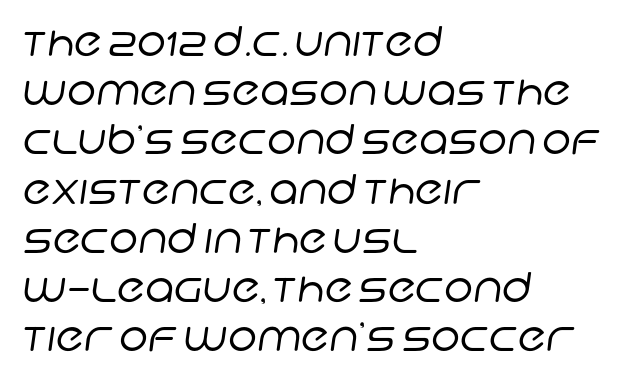
Q: Is the text bold? A: No.
Q: Is the typeface a serif or a sans-serif typeface? A: Sans-serif.
Q: Is the text underlined? A: No.
Q: How is the paragraph aligned? A: Left-aligned.
Q: Is the spacing between letters normal or unusually wide? A: Normal.
Q: Width (condensed, normal, or wide)? A: Normal.
Q: Stroke contrast? A: Low.
Q: x-height? A: Large.
Q: Monospaced? A: No.
